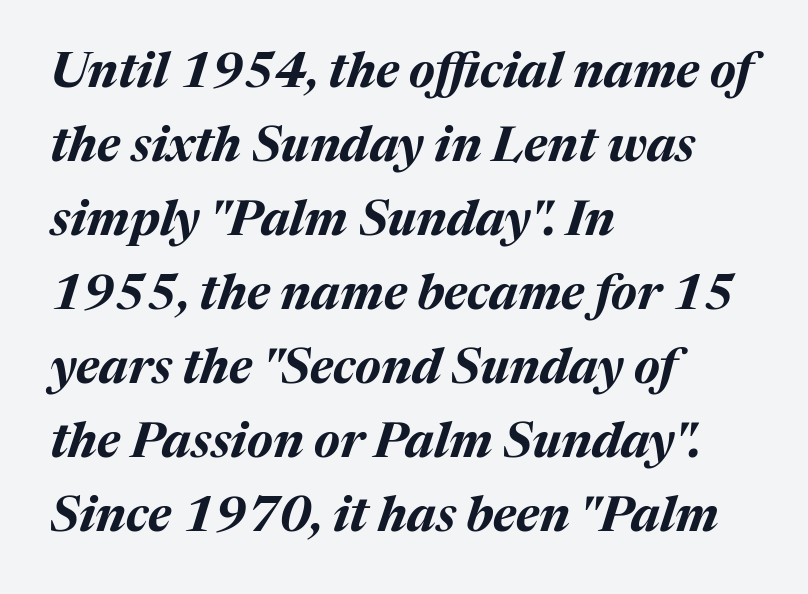
Q: Is the text bold? A: Yes.
Q: Is the text italic (slanted)? A: Yes, it leans right by about 17 degrees.
Q: Is the text underlined? A: No.
Q: How is the paragraph aligned? A: Left-aligned.
Q: Is the spacing between letters normal or unusually wide? A: Normal.
Q: Is the spacing between lines tight, normal or loose? A: Normal.
Q: Width (condensed, normal, or wide)? A: Normal.
Q: Stroke contrast? A: Medium.
Q: x-height? A: Medium.
Q: Monospaced? A: No.
